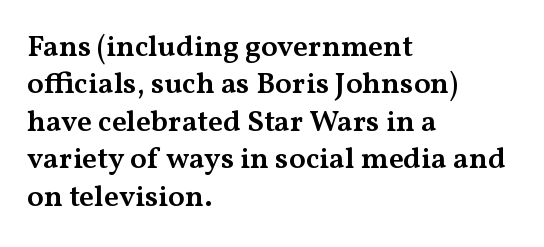
Q: Is the text bold? A: Semi-bold.
Q: Is the text italic (slanted)? A: No, it is upright.
Q: Is the typeface a serif or a sans-serif typeface? A: Serif.
Q: Is the text underlined? A: No.
Q: How is the paragraph aligned? A: Left-aligned.
Q: Is the spacing between letters normal or unusually wide? A: Normal.
Q: Is the spacing between lines tight, normal or loose? A: Normal.
Q: Width (condensed, normal, or wide)? A: Wide.
Q: Stroke contrast? A: Medium.
Q: x-height? A: Medium.
Q: Monospaced? A: No.
